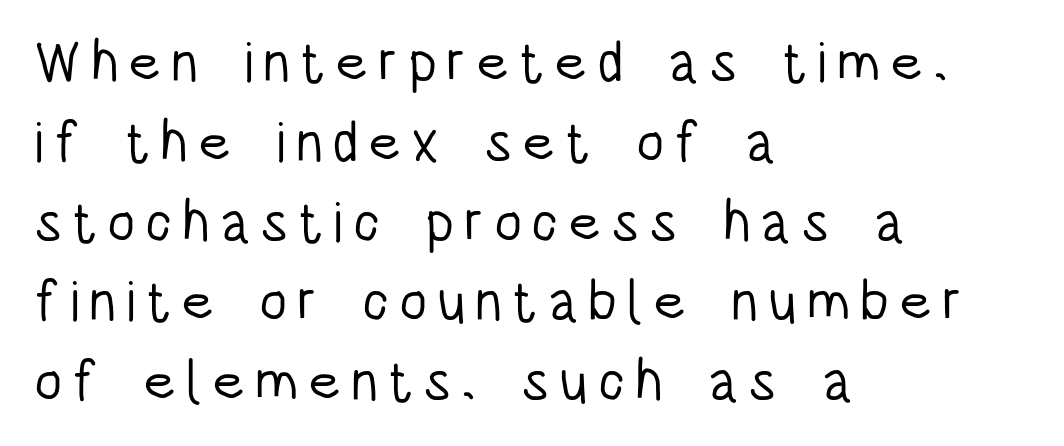
{"serif": "no", "italic": "no", "bold": "no", "weight": "light", "width": "condensed", "stroke_contrast": "low", "x_height": "large", "monospaced": "no", "underline": "no", "align": "left", "line_spacing": "normal", "line_spacing_ratio": 1.4, "glyph_px": 57}
